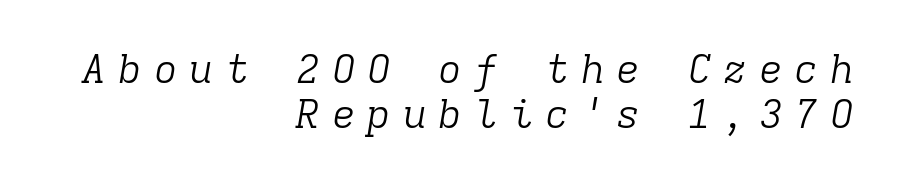
The image shows 40 px light serif type, italic (leaning right), monospaced; set right-aligned, tight line spacing (1.13x), unusually wide letter spacing (+0.29 em), not underlined; low stroke contrast and a medium x-height.
